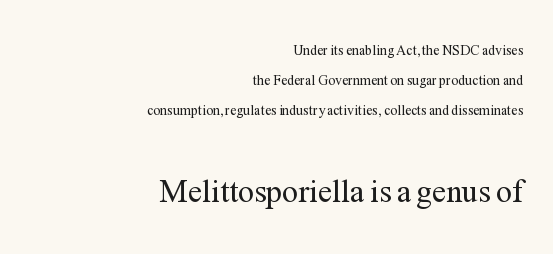
Regarding leading, the lines here are spaced well apart. The rendering uses natural spacing where letterforms have individual widths. Heaviness? Minimal to ordinary, like unemphasized prose. Is the lower block the larger one? Yes — the lower block carries the bigger type. Do the letters lean? They stand straight. Glyph-to-glyph distance matches everyday printed text.
